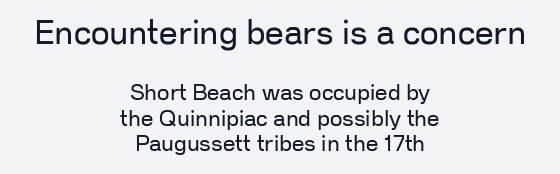
{"serif": "no", "italic": "no", "bold": "no", "weight": "regular", "width": "normal", "stroke_contrast": "low", "x_height": "medium", "monospaced": "no", "underline": "no", "align": "center", "line_spacing_ratio": 1.17, "letter_spacing": "normal", "letter_spacing_em": 0.0, "larger_block": "first", "size_ratio": 1.5, "glyph_px": 33}
